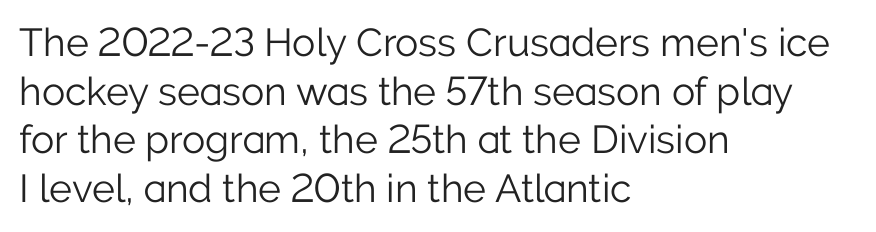
Q: Is the text bold? A: No.
Q: Is the text italic (slanted)? A: No, it is upright.
Q: Is the typeface a serif or a sans-serif typeface? A: Sans-serif.
Q: Is the text underlined? A: No.
Q: How is the paragraph aligned? A: Left-aligned.
Q: Is the spacing between letters normal or unusually wide? A: Normal.
Q: Is the spacing between lines tight, normal or loose? A: Normal.
Q: Width (condensed, normal, or wide)? A: Normal.
Q: Stroke contrast? A: Low.
Q: x-height? A: Medium.
Q: Monospaced? A: No.
